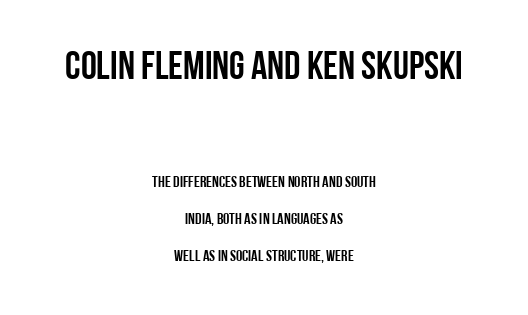
Q: Is the text italic (slanted)? A: No, it is upright.
Q: Is the typeface a serif or a sans-serif typeface? A: Sans-serif.
Q: Is the text underlined? A: No.
Q: How is the paragraph aligned? A: Centered.
Q: Is the spacing between letters normal or unusually wide? A: Normal.
Q: Is the spacing between lines tight, normal or loose? A: Loose.
Q: Which block of text is set in a larger size, the first (top) or the second (bottom)? A: The first (top) one.
Q: Width (condensed, normal, or wide)? A: Condensed.
Q: Stroke contrast? A: Low.
Q: x-height? A: Large.
Q: Monospaced? A: No.
